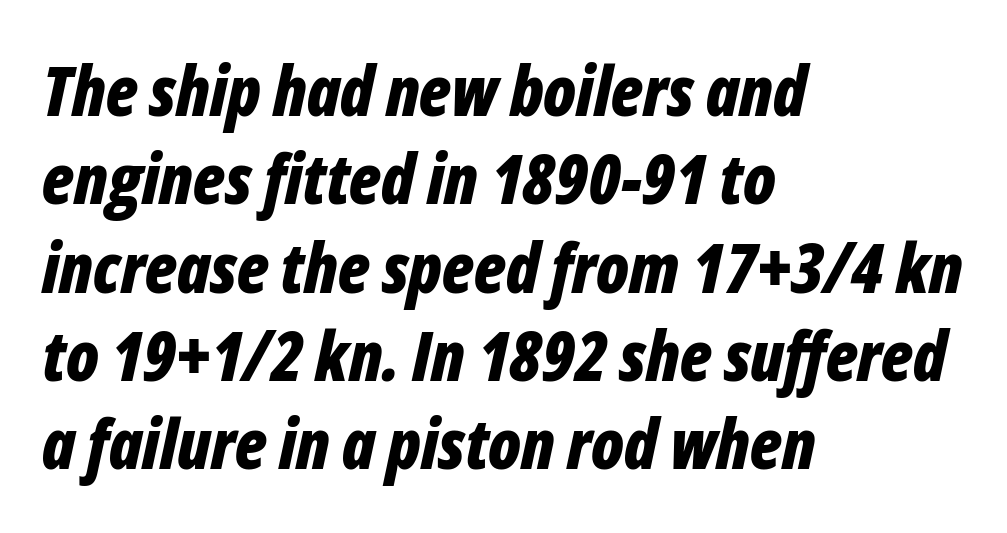
The space directly below the letters is spotless. Do the characters align in a grid? No, the font is proportional. If you drew a line through each stem, it would be angled. The passage shown is emphatically bold.
